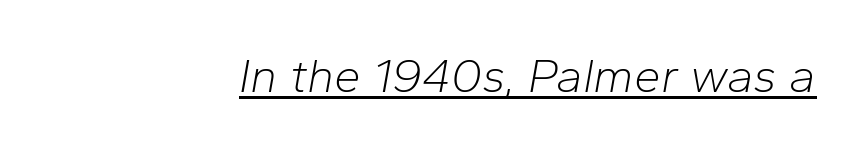
These lines were composed using italics. No chunkiness to these letters — they're not bold. Note the varied advance widths — an 'i' is clearly narrower than an 'm'. This sample is right-justified, so line beginnings fall wherever the words allow. Looks like someone drew a line under every word here. Does extra space separate the letters? No, they use regular spacing.
